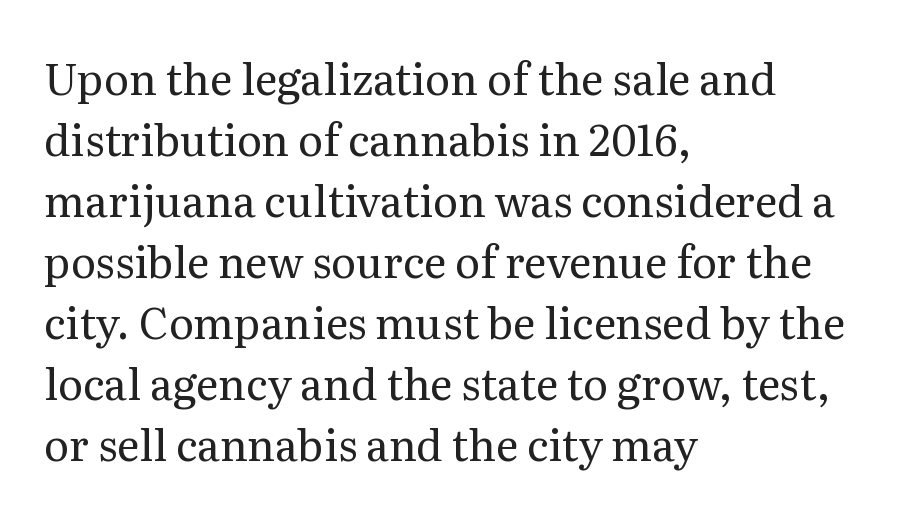
The image shows 43 px regular-weight serif type, upright; set left-aligned, normal line spacing (1.42x), normal letter spacing, not underlined; medium stroke contrast and a medium x-height.
